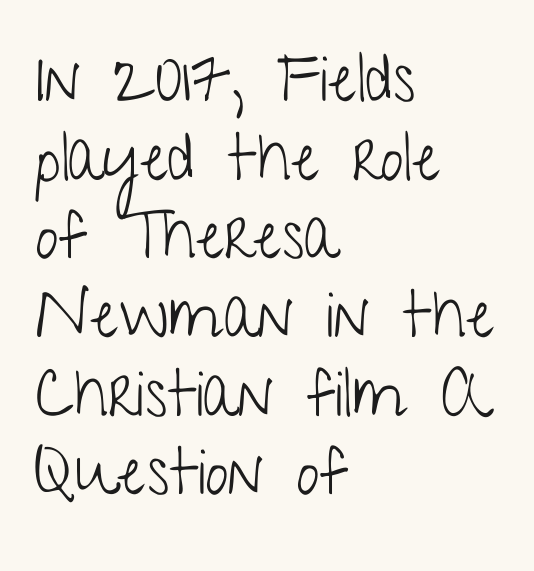
Q: Is the text bold? A: No.
Q: Is the text italic (slanted)? A: No, it is upright.
Q: Is the typeface a serif or a sans-serif typeface? A: Sans-serif.
Q: Is the text underlined? A: No.
Q: How is the paragraph aligned? A: Left-aligned.
Q: Is the spacing between letters normal or unusually wide? A: Normal.
Q: Width (condensed, normal, or wide)? A: Condensed.
Q: Stroke contrast? A: Low.
Q: x-height? A: Medium.
Q: Monospaced? A: No.
